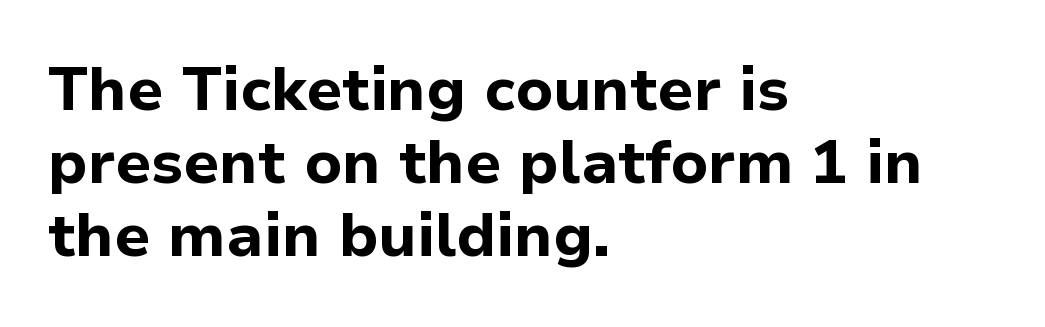
{"serif": "no", "italic": "no", "bold": "yes", "weight": "bold", "width": "normal", "stroke_contrast": "low", "x_height": "medium", "monospaced": "no", "underline": "no", "align": "left", "line_spacing_ratio": 1.2, "letter_spacing": "normal", "letter_spacing_em": 0.0, "glyph_px": 61}
